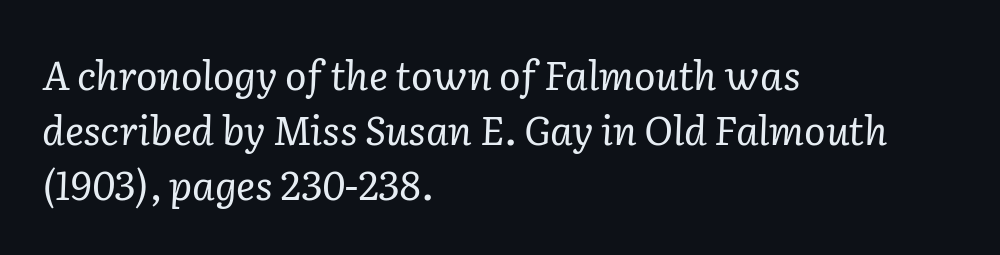
The image shows 40 px regular-weight serif type, italic (leaning right); set left-aligned, normal line spacing (1.37x), normal letter spacing, not underlined; low stroke contrast and a medium x-height.
